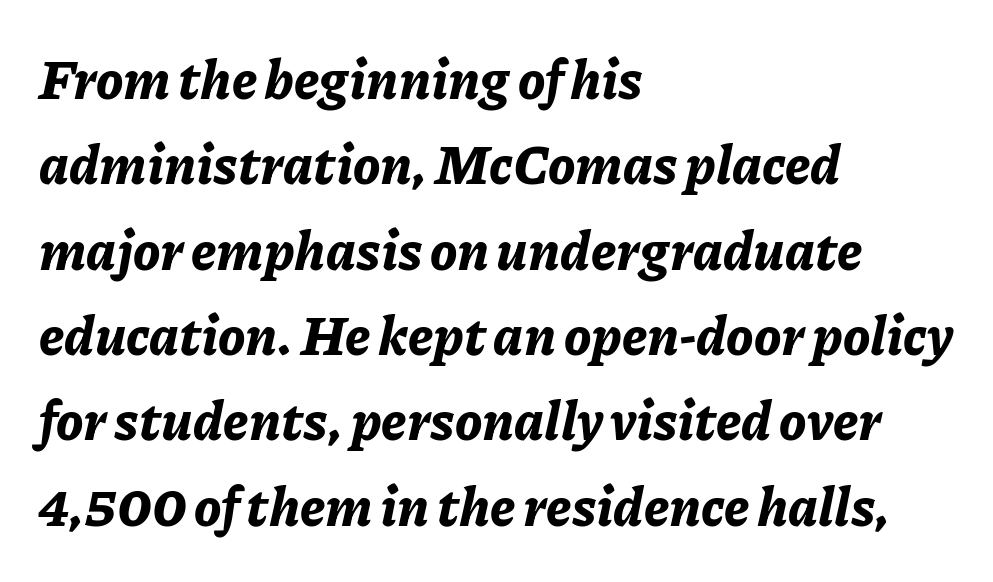
Q: Is the text bold? A: Yes.
Q: Is the text italic (slanted)? A: Yes, it leans right by about 11 degrees.
Q: Is the text underlined? A: No.
Q: How is the paragraph aligned? A: Left-aligned.
Q: Is the spacing between letters normal or unusually wide? A: Normal.
Q: Is the spacing between lines tight, normal or loose? A: Normal.
Q: Width (condensed, normal, or wide)? A: Normal.
Q: Stroke contrast? A: Low.
Q: x-height? A: Medium.
Q: Monospaced? A: No.
